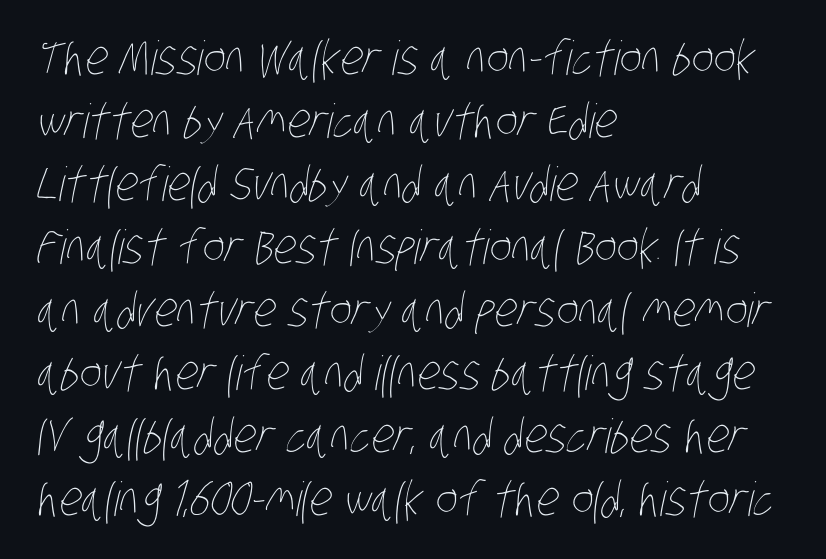
Quick note: interline space is typical. Reading down the block, your eye returns to a fixed left position each line. Decoration check: the copy has no underline. The letters advance in unequal steps, a hallmark of proportional type.
